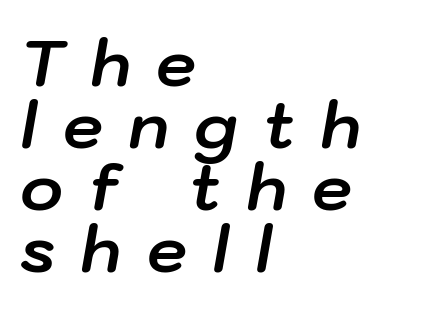
Q: Is the text bold? A: Yes.
Q: Is the text italic (slanted)? A: Yes, it leans right by about 10 degrees.
Q: Is the text underlined? A: No.
Q: How is the paragraph aligned? A: Left-aligned.
Q: Is the spacing between letters normal or unusually wide? A: Unusually wide.
Q: Is the spacing between lines tight, normal or loose? A: Tight.
Q: Width (condensed, normal, or wide)? A: Normal.
Q: Stroke contrast? A: Low.
Q: x-height? A: Medium.
Q: Monospaced? A: No.
